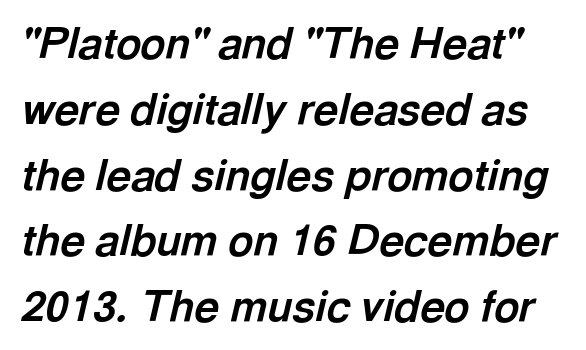
Rows of type keep a routine distance in the vertical direction. Yep, that's italic — everything's leaning. The font is running at its bold setting. Rule under the text: the space is simply empty. Here the designer chose a conventional face with non-uniform glyph widths.
